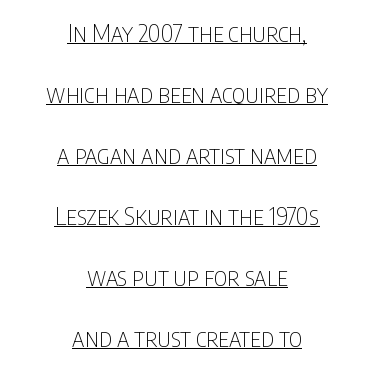
The typeface has the unassuming heft of standard copy or less. Like a heading marked for emphasis, these lines bear an underscore. The whitespace from short lines is split evenly between both sides. Characters follow at the spacing the type designer built in. Leading: increased.
